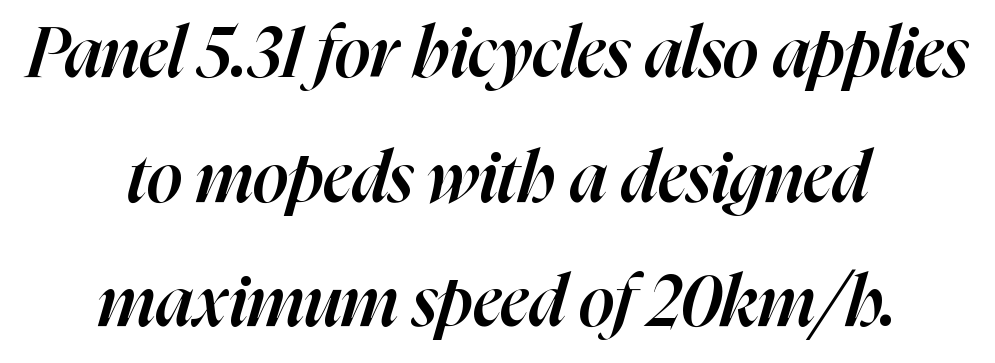
The image shows 70 px semibold type, italic (leaning right); set centered, line spacing 1.78x, normal letter spacing, not underlined; high stroke contrast and a medium x-height.
